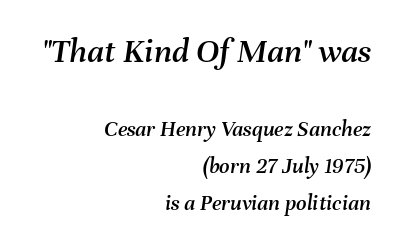
Does the copy run flush right? Yes — the right margin is perfectly even. The string is rendered with underlining switched off. Spacing between characters is what you'd get straight out of the box. Here the designer chose a conventional face with non-uniform glyph widths. Students, observe: this is what conventionally led text looks like. An italicized treatment has been applied to the whole sample.
